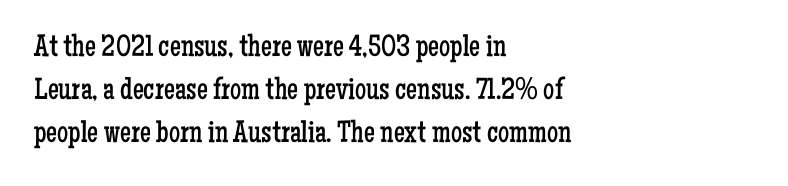
The image shows 31 px regular-weight, condensed serif type, upright; set left-aligned, normal line spacing (1.38x), normal letter spacing, not underlined; low stroke contrast and a medium x-height.
